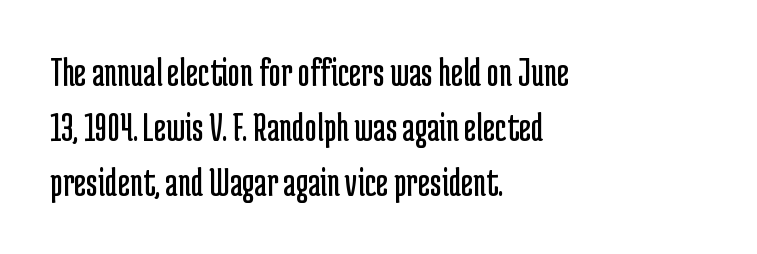
Q: Is the text bold? A: No.
Q: Is the text italic (slanted)? A: No, it is upright.
Q: Is the typeface a serif or a sans-serif typeface? A: Sans-serif.
Q: Is the text underlined? A: No.
Q: How is the paragraph aligned? A: Left-aligned.
Q: Is the spacing between letters normal or unusually wide? A: Normal.
Q: Is the spacing between lines tight, normal or loose? A: Normal.
Q: Width (condensed, normal, or wide)? A: Condensed.
Q: Stroke contrast? A: Low.
Q: x-height? A: Medium.
Q: Monospaced? A: No.
